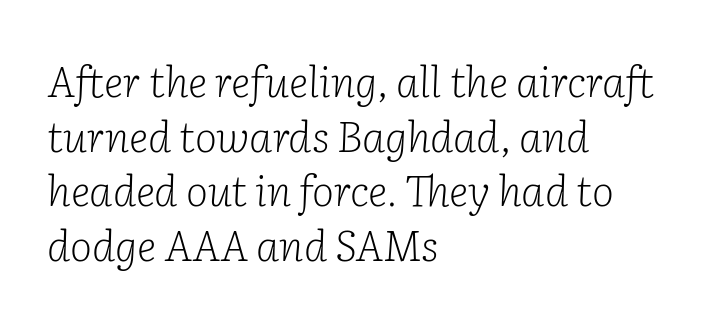
Nobody touched the tracking dial on this one. Letters have the restrained weight of plain body copy at most. The letters advance in unequal steps, a hallmark of proportional type. Line spacing here is normal.
